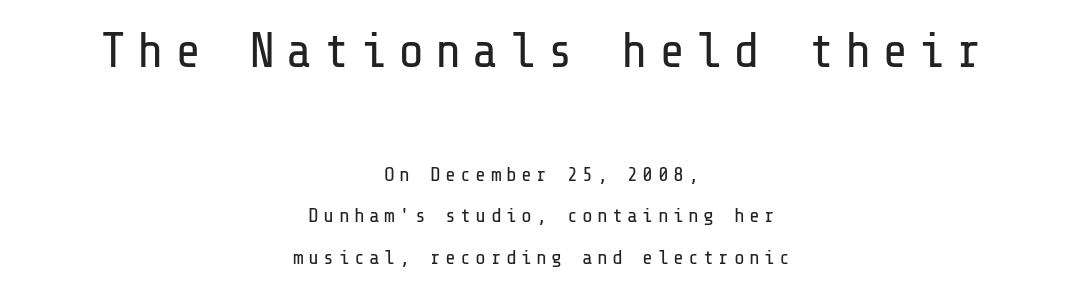
The image shows 49 px regular-weight sans-serif type, upright; set centered, loose line spacing (2.06x), unusually wide letter spacing (+0.22 em), not underlined; the first (top) block is 2.45x larger; low stroke contrast and a medium x-height.
